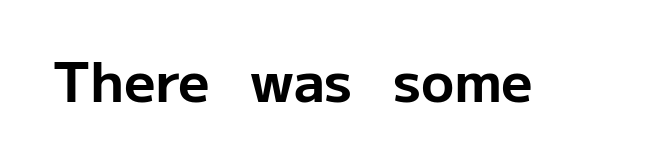
{"serif": "no", "italic": "no", "bold": "yes", "weight": "bold", "width": "normal", "stroke_contrast": "low", "x_height": "medium", "monospaced": "no", "underline": "no", "letter_spacing": "normal", "letter_spacing_em": 0.0, "glyph_px": 55}
